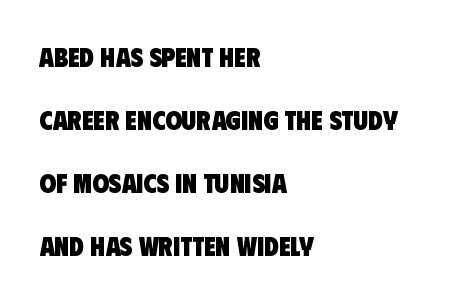
The vertical gap from one line to the next is large. A bare baseline throughout the passage. Nothing unusual about the tracking: characters are spaced as the font intends. Its strokes are broad and dark, the hallmark of bold type. Compared with a centered layout, this one pins lines to the left instead.
